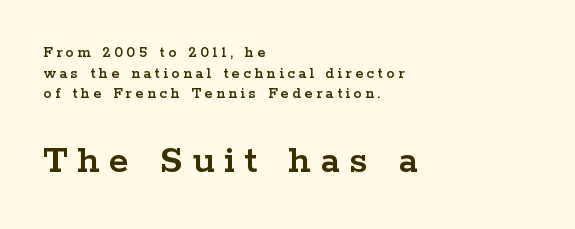
{"serif": "yes", "italic": "no", "width": "wide", "stroke_contrast": "low", "x_height": "medium", "monospaced": "no", "underline": "no", "align": "left", "line_spacing": "normal", "line_spacing_ratio": 1.29, "letter_spacing": "wide", "letter_spacing_em": 0.23, "larger_block": "second", "size_ratio": 2.56, "glyph_px": 41}
